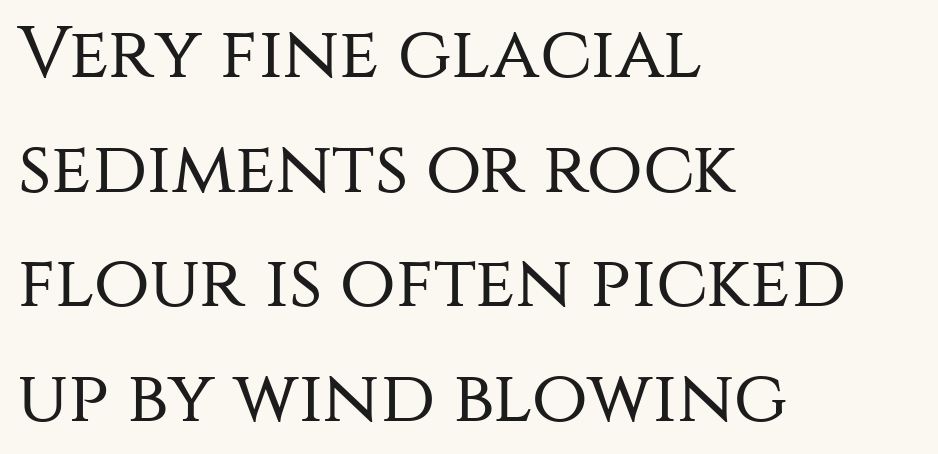
{"serif": "no", "italic": "no", "bold": "no", "weight": "regular", "width": "normal", "stroke_contrast": "medium", "x_height": "large", "monospaced": "no", "underline": "no", "align": "left", "line_spacing": "normal", "line_spacing_ratio": 1.57, "letter_spacing": "normal", "letter_spacing_em": 0.0, "glyph_px": 73}
